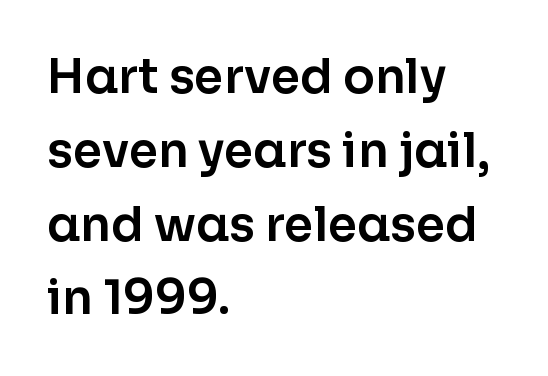
Q: Is the text italic (slanted)? A: No, it is upright.
Q: Is the typeface a serif or a sans-serif typeface? A: Sans-serif.
Q: Is the text underlined? A: No.
Q: How is the paragraph aligned? A: Left-aligned.
Q: Is the spacing between letters normal or unusually wide? A: Normal.
Q: Is the spacing between lines tight, normal or loose? A: Normal.
Q: Width (condensed, normal, or wide)? A: Normal.
Q: Stroke contrast? A: Low.
Q: x-height? A: Medium.
Q: Monospaced? A: No.
